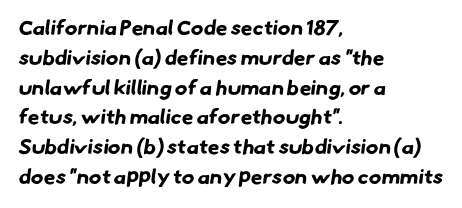
Bold? Absolutely — the strokes are thick and heavy. Does the copy run flush right? No — it runs flush left. Honestly, there is no underline to notice here at all. The lines sit at an ordinary, default distance from one another. Spacing between characters is what you'd get straight out of the box.
